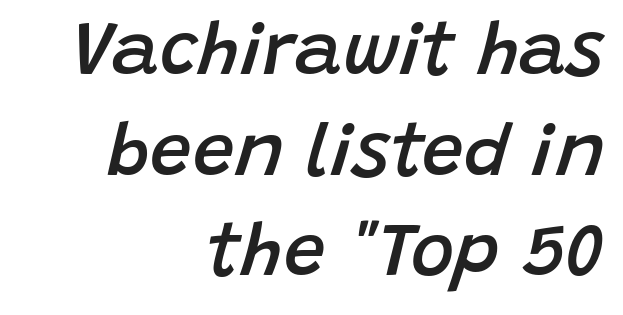
{"italic": "yes", "lean": "right", "slant_degrees": 15, "bold": "semi", "weight": "semibold", "width": "normal", "stroke_contrast": "low", "x_height": "large", "monospaced": "no", "underline": "no", "align": "right", "line_spacing": "normal", "line_spacing_ratio": 1.36, "letter_spacing": "normal", "letter_spacing_em": 0.0, "glyph_px": 74}
